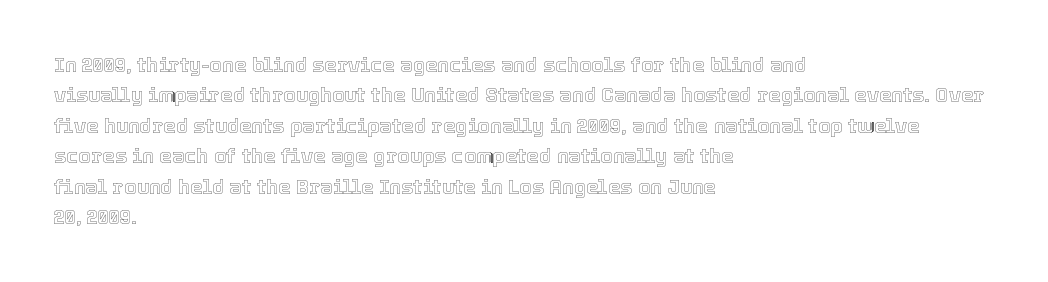
{"italic": "no", "underline": "no", "align": "left", "line_spacing": "normal", "line_spacing_ratio": 1.52, "letter_spacing": "normal", "letter_spacing_em": 0.0, "glyph_px": 20}
